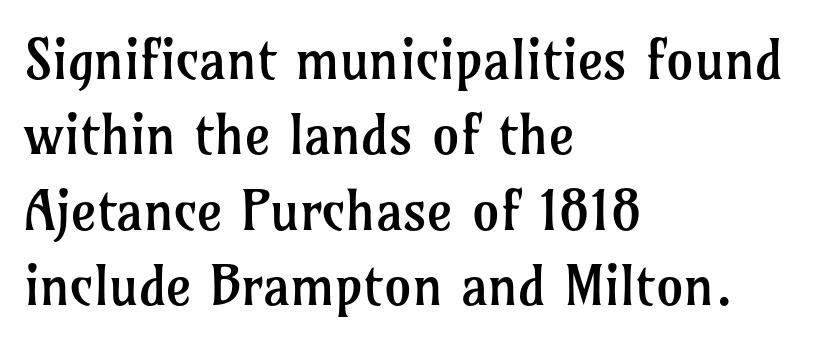
Stems and bowls with no extra thickness — not bold. Words appear dense and cohesive because spacing is normal. Spacing verdict: proportional, widths tailored to each character. The leading is moderate, giving the passage an even texture.
